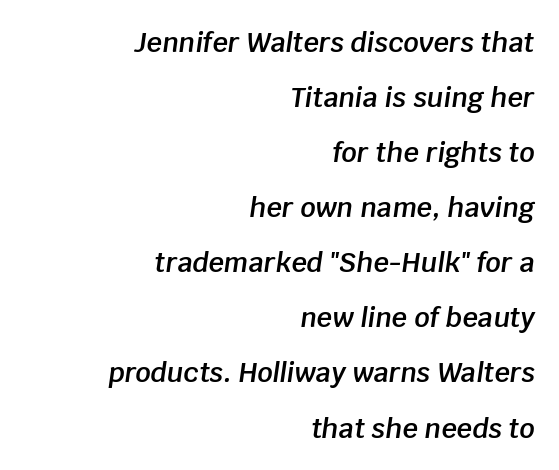
Nobody drew a line under any word here. A somewhat darkened texture: the type is semibold rather than bold. If you drew a ruler down the right edge, every line would touch it. Nobody touched the tracking dial on this one. You can tell it's italic because the verticals aren't actually vertical. Widely set lines give the paragraph a tall, airy silhouette.
